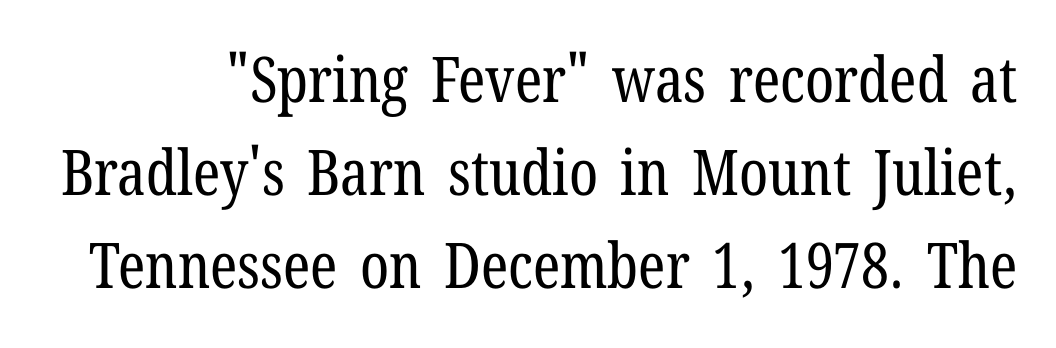
Examine the stroke ends and you'll spot serifs. Do the characters align in a grid? No, the font is proportional. This sample uses an upright cut, with every glyph sitting square on the baseline. The strokes are not fattened; the text isn't bold.
